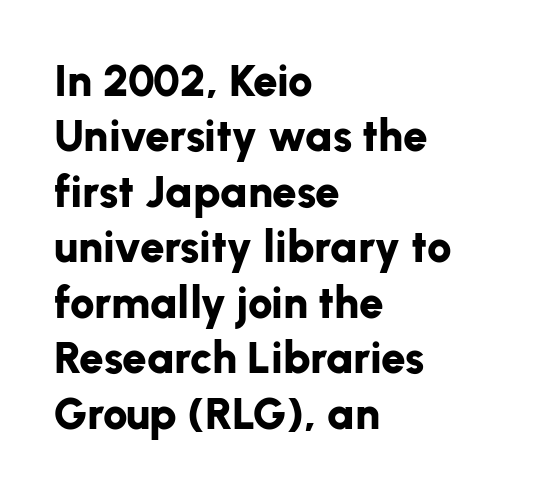
The image shows 44 px bold sans-serif type, upright; set left-aligned, normal line spacing (1.26x), normal letter spacing, not underlined; low stroke contrast and a medium x-height.
